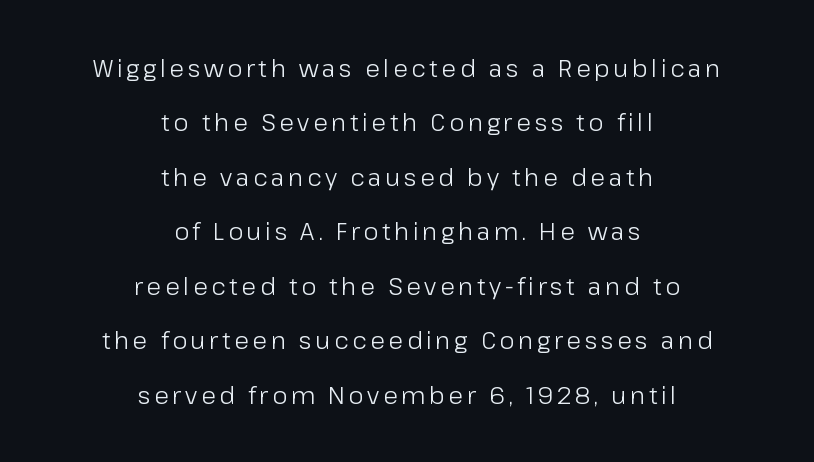
This sample uses an upright cut, with every glyph sitting square on the baseline. A great deal of white space separates one row of letters from the next. Every row of glyphs is offset so its center matches the block's center. A light-to-regular cut is what we see here. No word sits above an underline.
